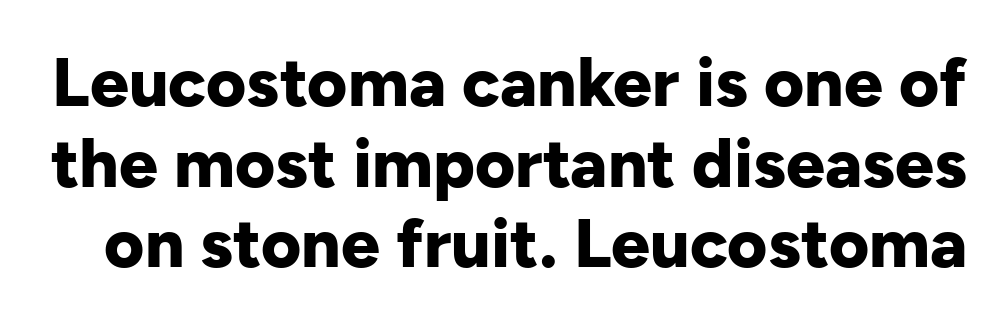
The type sits square on the baseline with zero lean. This rendering employs a face without finishing strokes, i.e., a sans-serif. Is this a fixed-width face? No — the glyphs have proportional, varying widths. Inter-character spacing is left at the font's built-in metrics.
